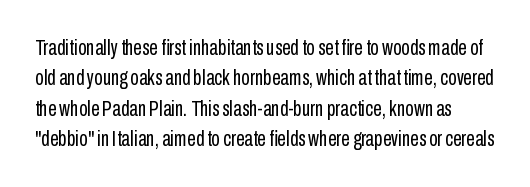
Q: Is the text bold? A: No.
Q: Is the text italic (slanted)? A: No, it is upright.
Q: Is the text underlined? A: No.
Q: Is the spacing between letters normal or unusually wide? A: Normal.
Q: Is the spacing between lines tight, normal or loose? A: Normal.
